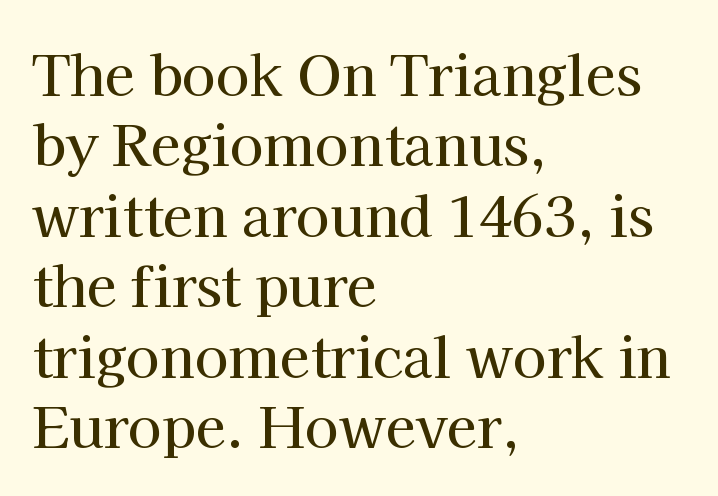
Is the block centered? No — it sits flush against the left margin. The letters advance in unequal steps, a hallmark of proportional type. No word sits above an underline. The space between consecutive lines is moderate. Is the letter spacing exaggerated? No — it looks like the ordinary default. Old-style or modern, the face here clearly has serifs.
